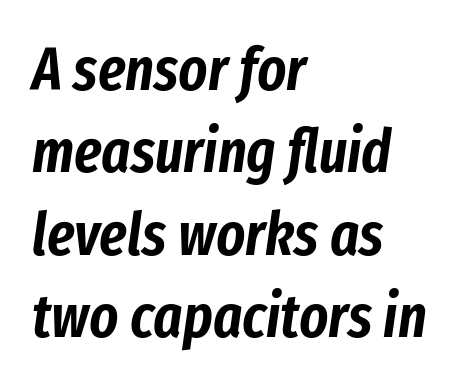
Q: Is the text italic (slanted)? A: Yes, it leans right by about 8 degrees.
Q: Is the text underlined? A: No.
Q: How is the paragraph aligned? A: Left-aligned.
Q: Is the spacing between letters normal or unusually wide? A: Normal.
Q: Is the spacing between lines tight, normal or loose? A: Normal.
Q: Width (condensed, normal, or wide)? A: Condensed.
Q: Stroke contrast? A: Low.
Q: x-height? A: Medium.
Q: Monospaced? A: No.
